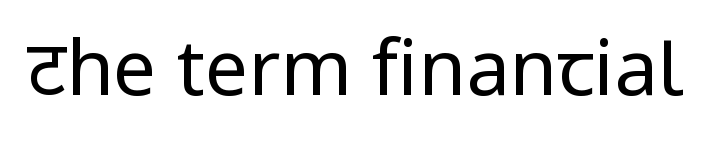
Q: Is the text bold? A: No.
Q: Is the text italic (slanted)? A: No, it is upright.
Q: Is the typeface a serif or a sans-serif typeface? A: Sans-serif.
Q: Is the text underlined? A: No.
Q: Is the spacing between letters normal or unusually wide? A: Normal.
Q: Width (condensed, normal, or wide)? A: Normal.
Q: Stroke contrast? A: Low.
Q: x-height? A: Medium.
Q: Monospaced? A: No.
